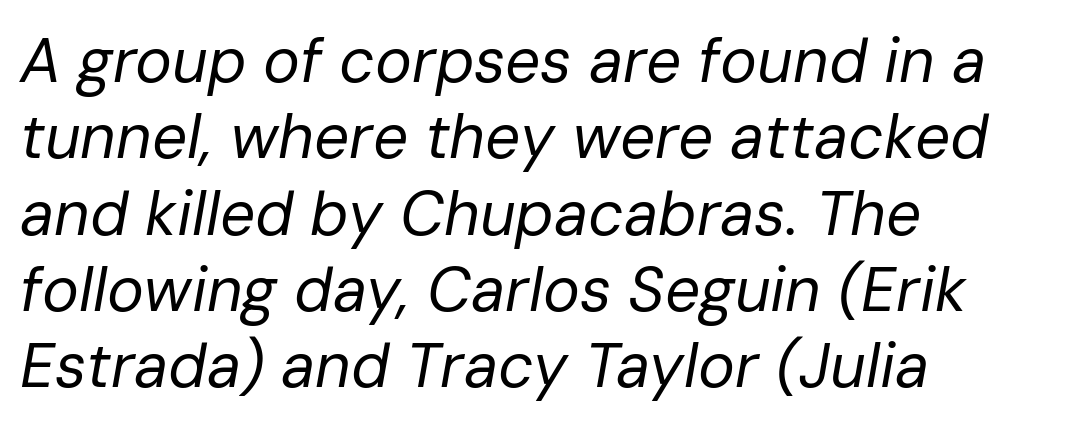
The image shows 62 px regular-weight type, italic (leaning right); set left-aligned, line spacing 1.23x, normal letter spacing, not underlined; low stroke contrast and a medium x-height.
